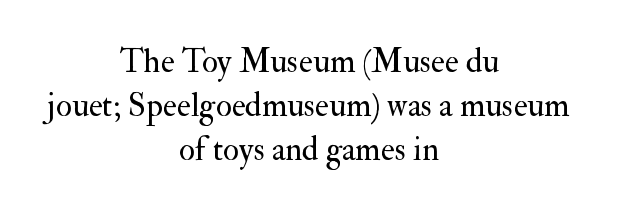
{"serif": "yes", "italic": "no", "bold": "no", "weight": "regular", "width": "normal", "stroke_contrast": "medium", "x_height": "small", "monospaced": "no", "underline": "no", "align": "center", "line_spacing": "normal", "line_spacing_ratio": 1.34, "letter_spacing": "normal", "letter_spacing_em": 0.0, "glyph_px": 33}
